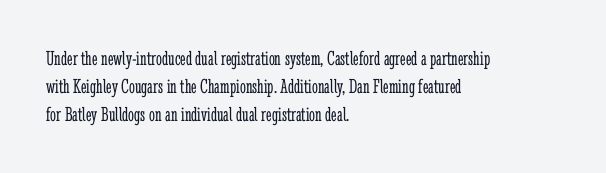
The image shows 21 px text type, upright; set left-aligned, normal line spacing (1.34x), normal letter spacing, not underlined.
